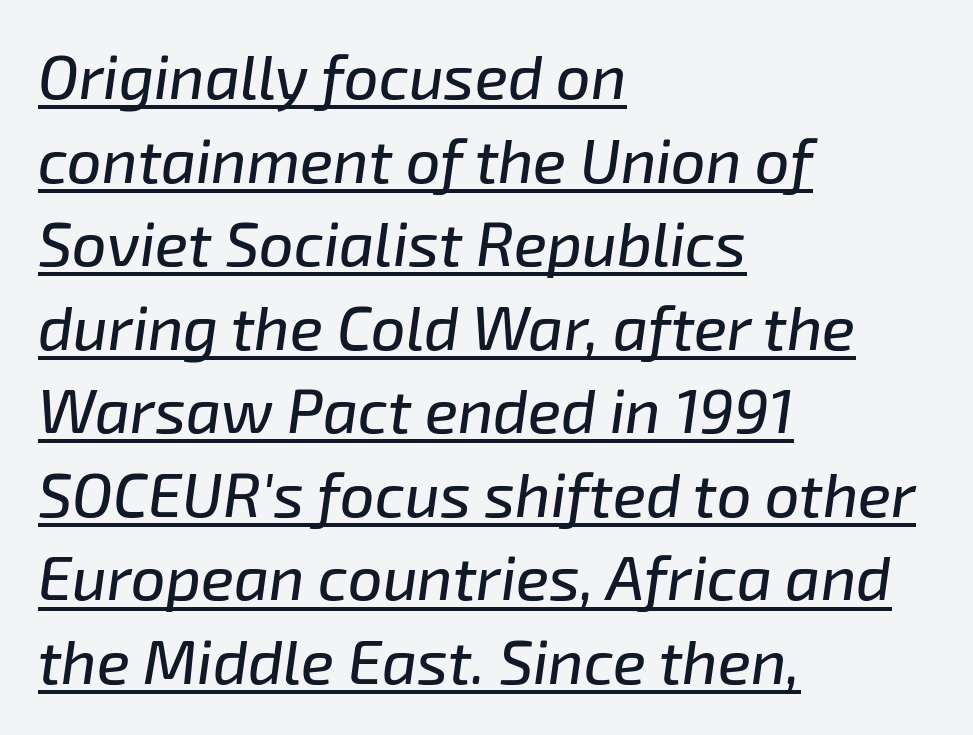
{"italic": "yes", "lean": "right", "slant_degrees": 8, "width": "normal", "stroke_contrast": "low", "x_height": "medium", "monospaced": "no", "underline": "yes", "align": "left", "line_spacing": "normal", "line_spacing_ratio": 1.37, "letter_spacing": "normal", "letter_spacing_em": 0.0, "glyph_px": 61}
